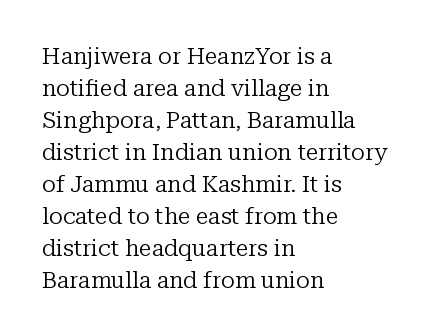
Q: Is the text bold? A: No.
Q: Is the text italic (slanted)? A: No, it is upright.
Q: Is the text underlined? A: No.
Q: How is the paragraph aligned? A: Left-aligned.
Q: Is the spacing between letters normal or unusually wide? A: Normal.
Q: Is the spacing between lines tight, normal or loose? A: Normal.
